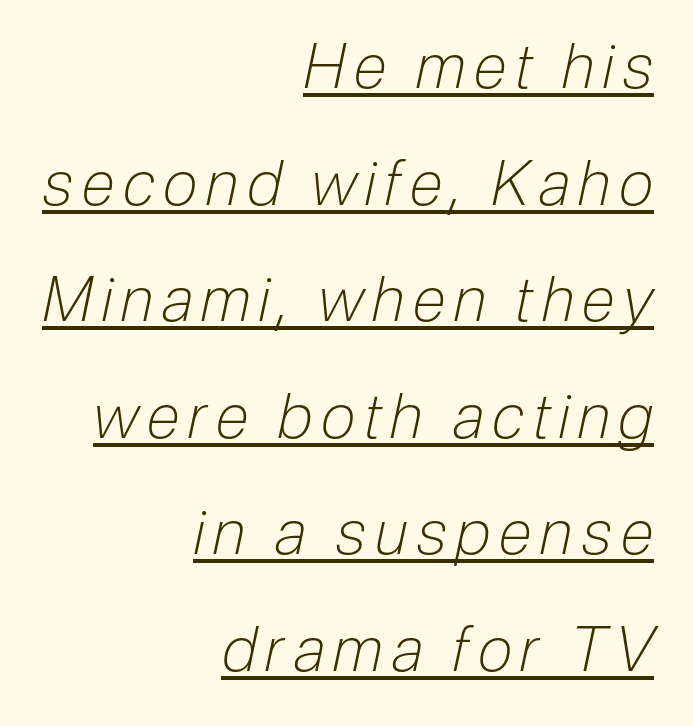
Q: Is the text bold? A: No.
Q: Is the text italic (slanted)? A: Yes, it leans right by about 12 degrees.
Q: Is the text underlined? A: Yes.
Q: How is the paragraph aligned? A: Right-aligned.
Q: Width (condensed, normal, or wide)? A: Condensed.
Q: Stroke contrast? A: Low.
Q: x-height? A: Medium.
Q: Monospaced? A: No.
